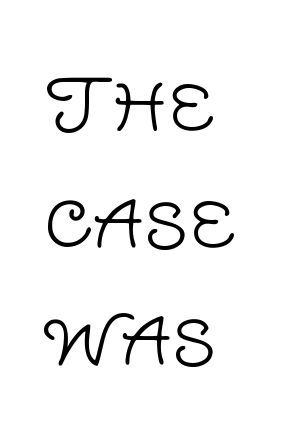
{"serif": "no", "bold": "no", "weight": "light", "width": "normal", "stroke_contrast": "low", "x_height": "large", "monospaced": "no", "underline": "no", "align": "left", "line_spacing": "normal", "line_spacing_ratio": 1.6, "letter_spacing": "normal", "letter_spacing_em": 0.0, "glyph_px": 73}
